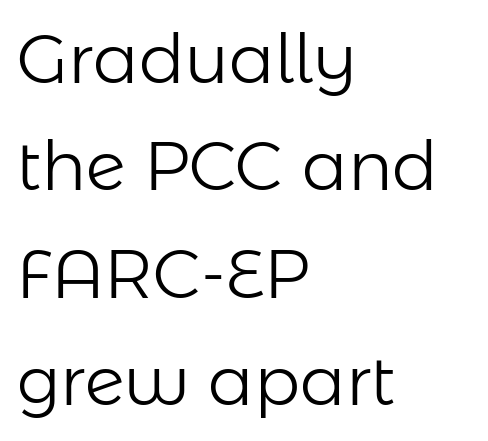
{"serif": "no", "italic": "no", "bold": "no", "weight": "light", "width": "normal", "stroke_contrast": "low", "x_height": "medium", "monospaced": "no", "underline": "no", "align": "left", "line_spacing": "normal", "line_spacing_ratio": 1.58, "letter_spacing": "normal", "letter_spacing_em": 0.0, "glyph_px": 68}
